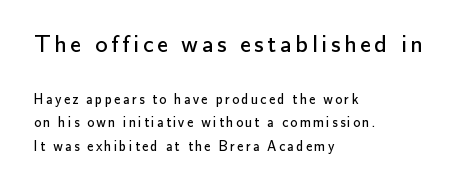
Q: Is the text bold? A: No.
Q: Is the text italic (slanted)? A: No, it is upright.
Q: Is the text underlined? A: No.
Q: How is the paragraph aligned? A: Left-aligned.
Q: Is the spacing between lines tight, normal or loose? A: Normal.
Q: Which block of text is set in a larger size, the first (top) or the second (bottom)? A: The first (top) one.
